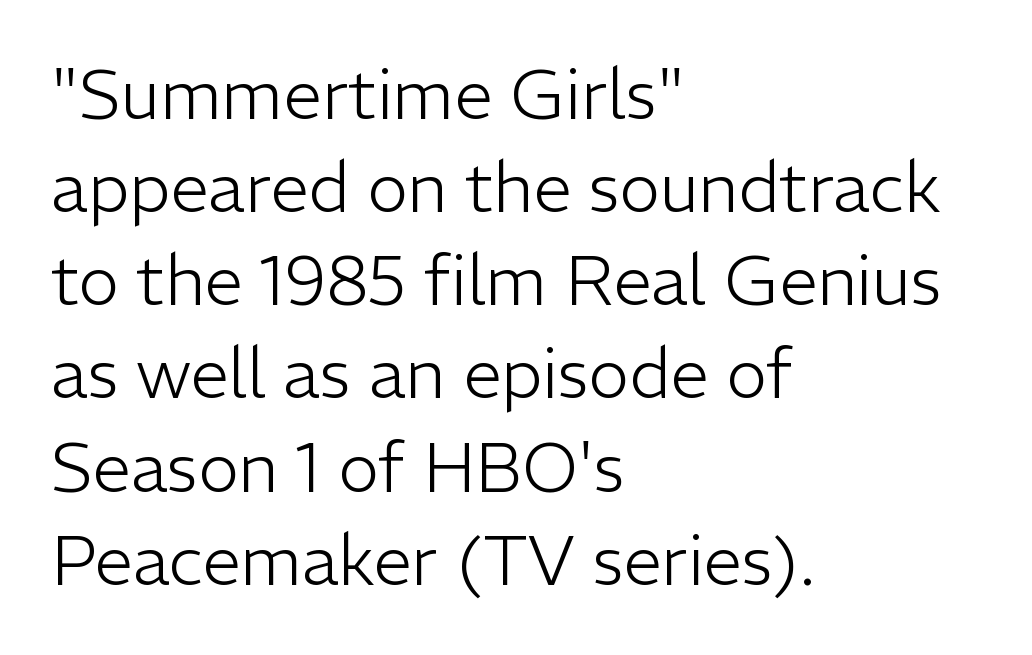
Q: Is the text bold? A: No.
Q: Is the text italic (slanted)? A: No, it is upright.
Q: Is the typeface a serif or a sans-serif typeface? A: Sans-serif.
Q: Is the text underlined? A: No.
Q: How is the paragraph aligned? A: Left-aligned.
Q: Is the spacing between letters normal or unusually wide? A: Normal.
Q: Is the spacing between lines tight, normal or loose? A: Normal.
Q: Width (condensed, normal, or wide)? A: Normal.
Q: Stroke contrast? A: Low.
Q: x-height? A: Medium.
Q: Monospaced? A: No.
